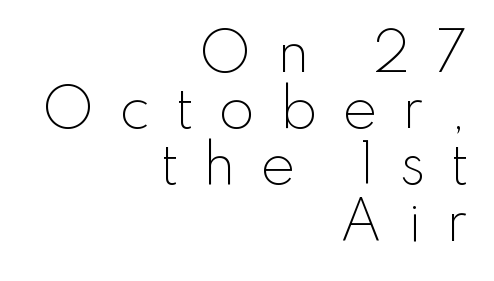
{"serif": "no", "italic": "no", "bold": "no", "weight": "light", "width": "normal", "stroke_contrast": "low", "x_height": "small", "monospaced": "no", "underline": "no", "align": "right", "line_spacing": "tight", "line_spacing_ratio": 1.06, "letter_spacing": "wide", "letter_spacing_em": 0.46, "glyph_px": 53}
